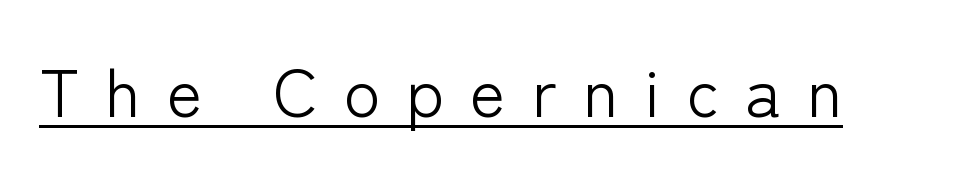
Proportional: the letters do not fall into vertical columns. The face used here is rendered with a markedly widened letterfit. Does the type have serifs? No, each stem ends abruptly. Designer's note — italics off, roman on.
